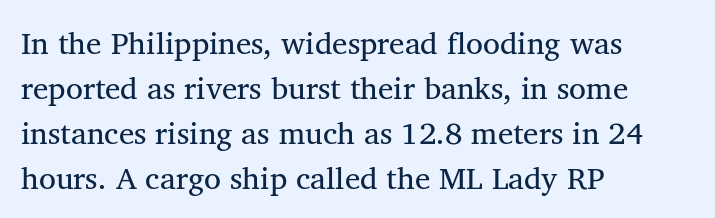
The image shows 31 px regular-weight serif type, upright; set left-aligned, normal line spacing (1.45x), normal letter spacing, not underlined; medium stroke contrast and a medium x-height.
